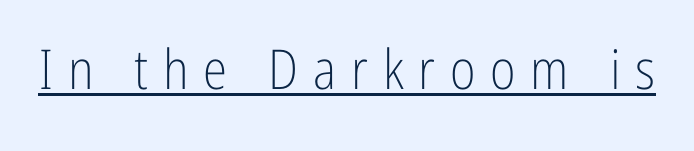
{"serif": "no", "italic": "no", "bold": "no", "weight": "light", "width": "condensed", "stroke_contrast": "low", "x_height": "medium", "monospaced": "no", "underline": "yes", "letter_spacing": "wide", "letter_spacing_em": 0.27, "glyph_px": 55}
